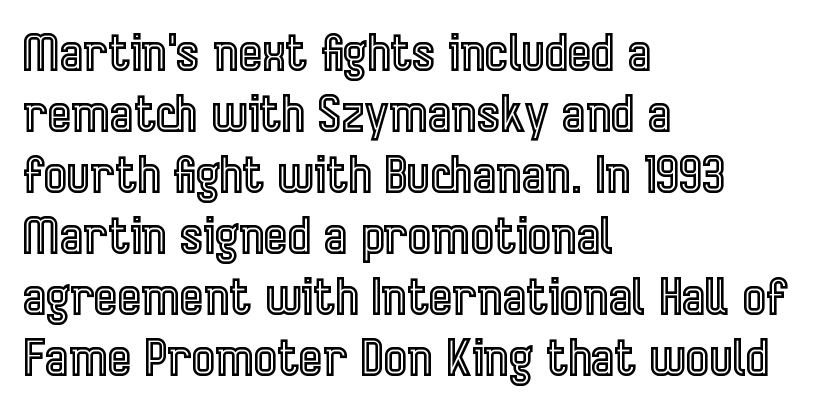
{"italic": "no", "width": "condensed", "x_height": "medium", "monospaced": "no", "underline": "no", "align": "left", "line_spacing_ratio": 1.22, "letter_spacing": "normal", "letter_spacing_em": 0.0, "glyph_px": 50}
